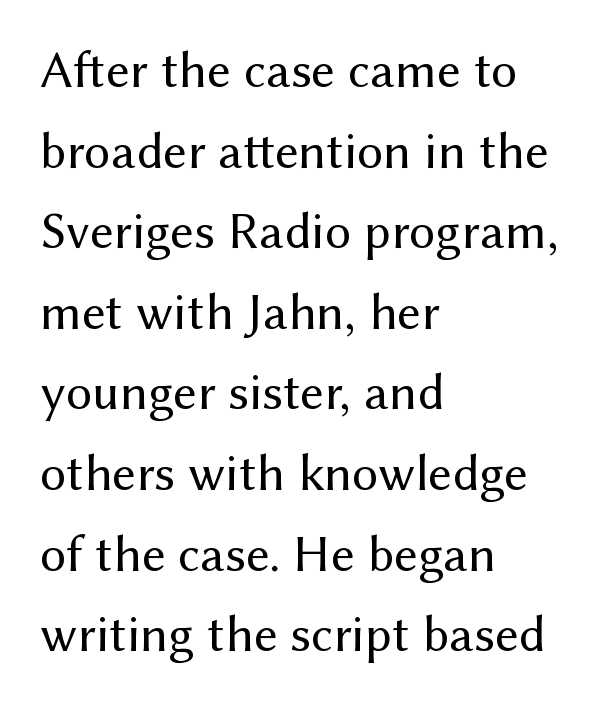
The image shows 52 px regular-weight sans-serif type, upright; set left-aligned, normal line spacing (1.55x), normal letter spacing, not underlined; medium stroke contrast and a medium x-height.
